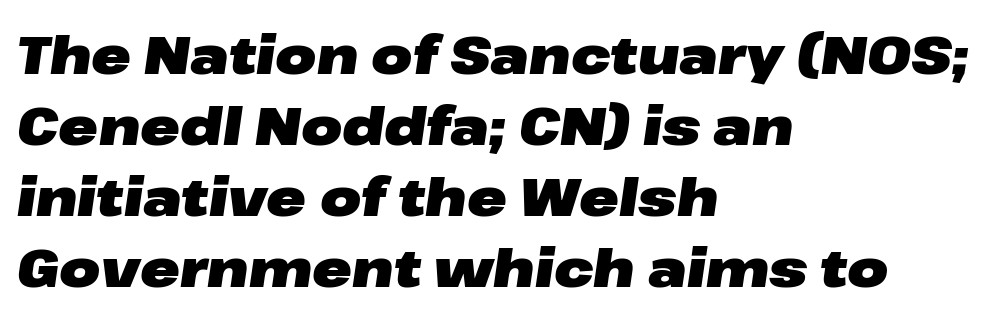
Q: Is the text bold? A: Yes.
Q: Is the text italic (slanted)? A: Yes, it leans right by about 8 degrees.
Q: Is the text underlined? A: No.
Q: How is the paragraph aligned? A: Left-aligned.
Q: Is the spacing between letters normal or unusually wide? A: Normal.
Q: Is the spacing between lines tight, normal or loose? A: Normal.
Q: Width (condensed, normal, or wide)? A: Wide.
Q: Stroke contrast? A: Low.
Q: x-height? A: Medium.
Q: Monospaced? A: No.
